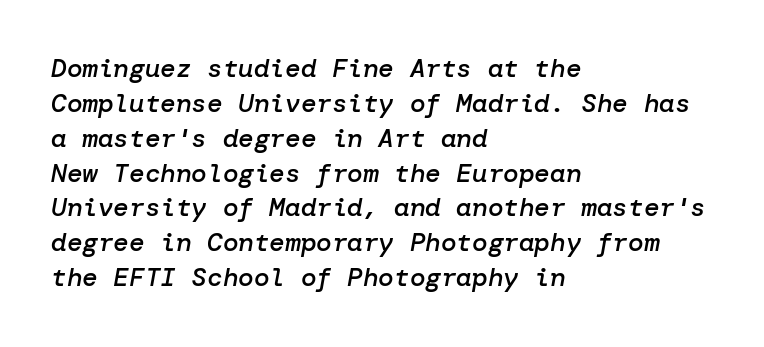
Glyph-to-glyph distance matches everyday printed text. The passage shown stacks its lines at a standard gap. You can tell it's italic because the verticals aren't actually vertical. Horizontal alignment here is leftward, the default for most running prose. The font is running at a semibold setting, under full bold.
